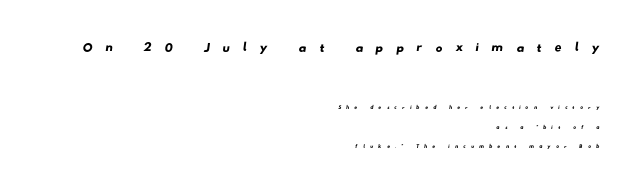
Q: Is the typeface a serif or a sans-serif typeface? A: Sans-serif.
Q: Is the text underlined? A: No.
Q: How is the paragraph aligned? A: Right-aligned.
Q: Is the spacing between letters normal or unusually wide? A: Unusually wide.
Q: Is the spacing between lines tight, normal or loose? A: Normal.
Q: Which block of text is set in a larger size, the first (top) or the second (bottom)? A: The first (top) one.
Q: Width (condensed, normal, or wide)? A: Wide.
Q: Stroke contrast? A: Low.
Q: x-height? A: Small.
Q: Monospaced? A: No.
